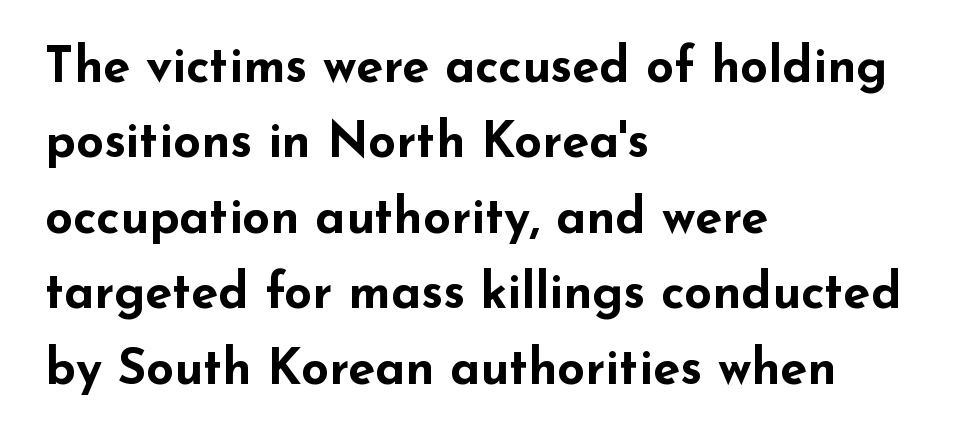
{"serif": "no", "italic": "no", "bold": "yes", "weight": "bold", "width": "wide", "stroke_contrast": "low", "x_height": "small", "monospaced": "no", "underline": "no", "align": "left", "line_spacing": "normal", "line_spacing_ratio": 1.54, "letter_spacing": "normal", "letter_spacing_em": 0.0, "glyph_px": 49}
